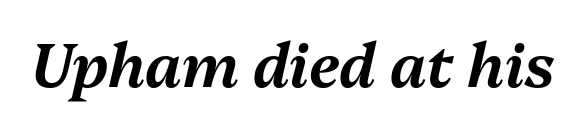
Q: Is the text italic (slanted)? A: Yes, it leans right by about 13 degrees.
Q: Is the text underlined? A: No.
Q: Is the spacing between letters normal or unusually wide? A: Normal.
Q: Width (condensed, normal, or wide)? A: Normal.
Q: Stroke contrast? A: Medium.
Q: x-height? A: Medium.
Q: Monospaced? A: No.
